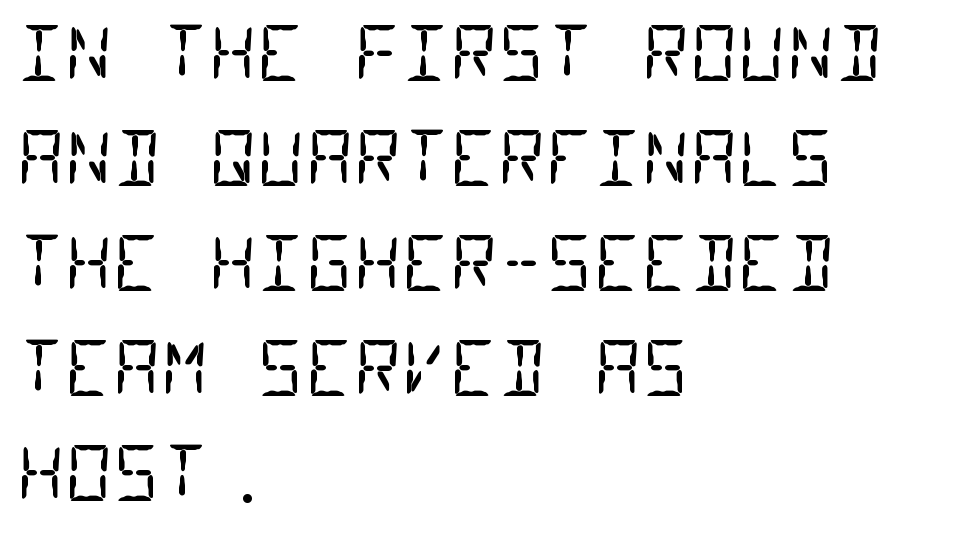
{"serif": "no", "bold": "no", "weight": "regular", "width": "condensed", "stroke_contrast": "low", "x_height": "large", "monospaced": "yes", "underline": "no", "align": "left", "line_spacing": "normal", "line_spacing_ratio": 1.42, "letter_spacing": "normal", "letter_spacing_em": 0.0, "glyph_px": 74}
